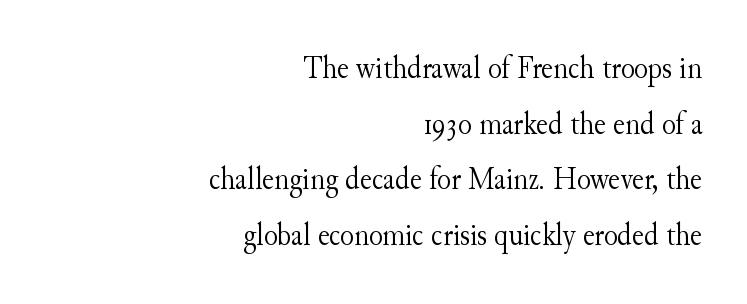
The image shows 32 px light serif type, upright; set right-aligned, line spacing 1.74x, normal letter spacing, not underlined; medium stroke contrast and a small x-height.
